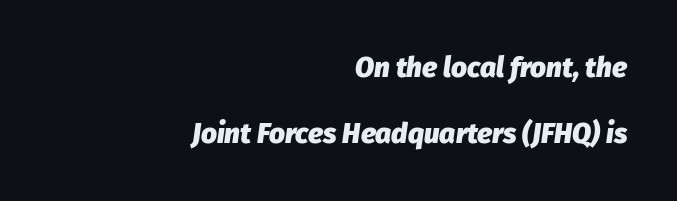
Spacing between characters is what you'd get straight out of the box. The rendering uses natural spacing where letterforms have individual widths. Its strokes are broad and dark, the hallmark of bold type. The words here are not underlined. Casual observation: everything's shoved over to the right.
